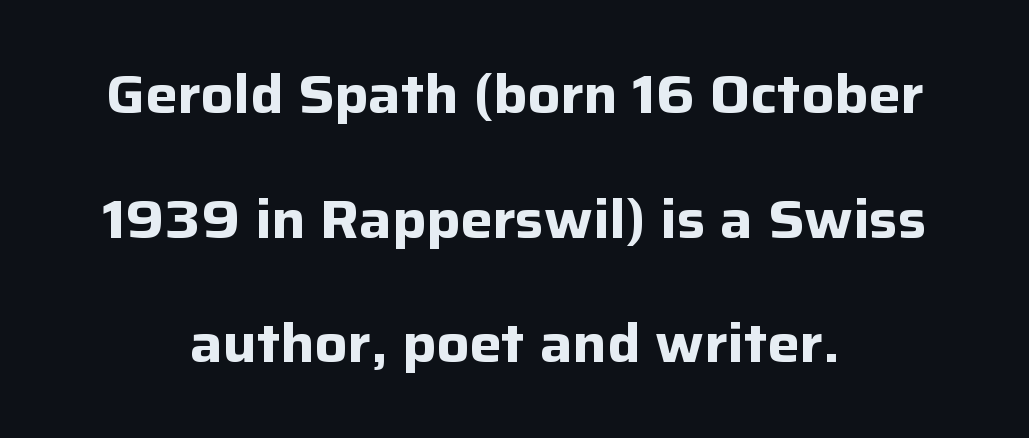
The image shows 54 px bold sans-serif type, upright; set centered, loose line spacing (2.31x), normal letter spacing, not underlined; low stroke contrast and a medium x-height.
